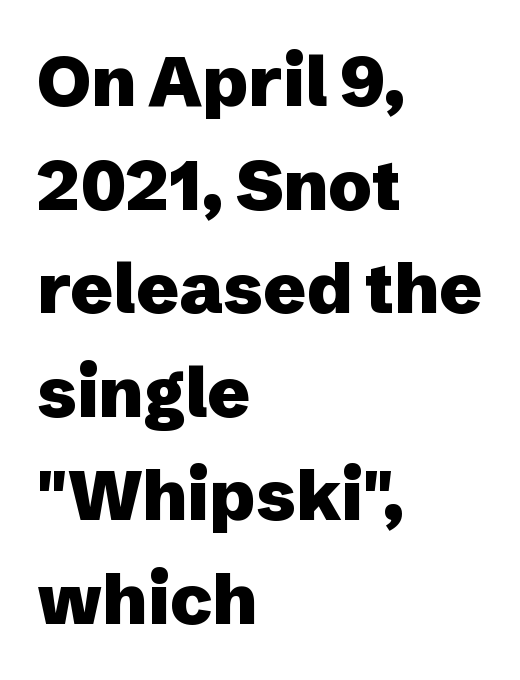
The image shows 70 px heavy sans-serif type, upright; set left-aligned, normal line spacing (1.48x), normal letter spacing, not underlined; low stroke contrast and a medium x-height.
